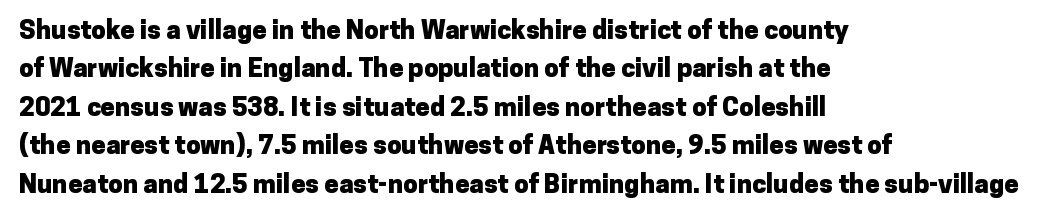
A typesetter would mark this as roman, not italic. Rule under the text: the space is simply empty. Layout note: lines flush left. The designer left line spacing at the default. What weight is shown? A full bold with thick strokes. This sample uses plain, unmodified letter spacing.
